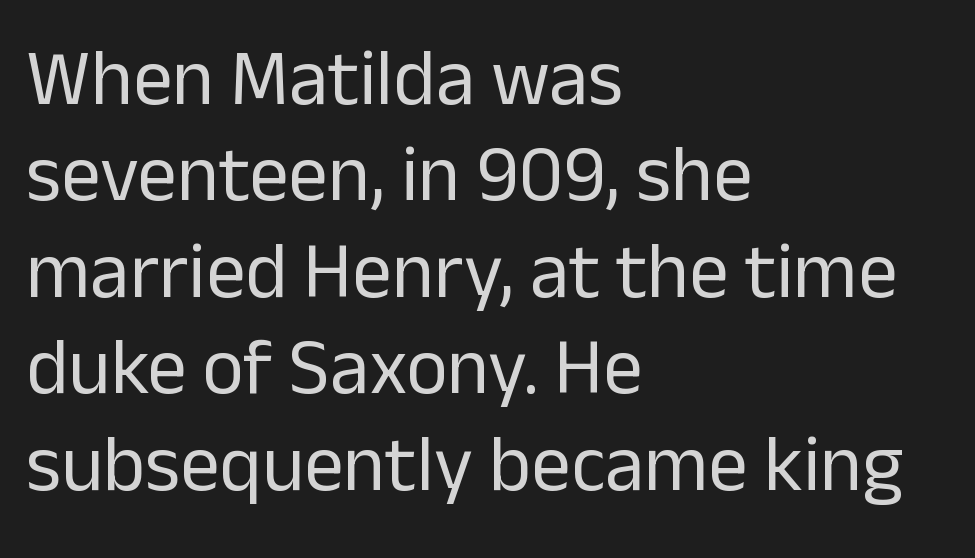
{"serif": "no", "italic": "no", "bold": "no", "weight": "regular", "width": "normal", "stroke_contrast": "low", "x_height": "medium", "monospaced": "no", "underline": "no", "align": "left", "line_spacing_ratio": 1.22, "letter_spacing": "normal", "letter_spacing_em": 0.0, "glyph_px": 79}
